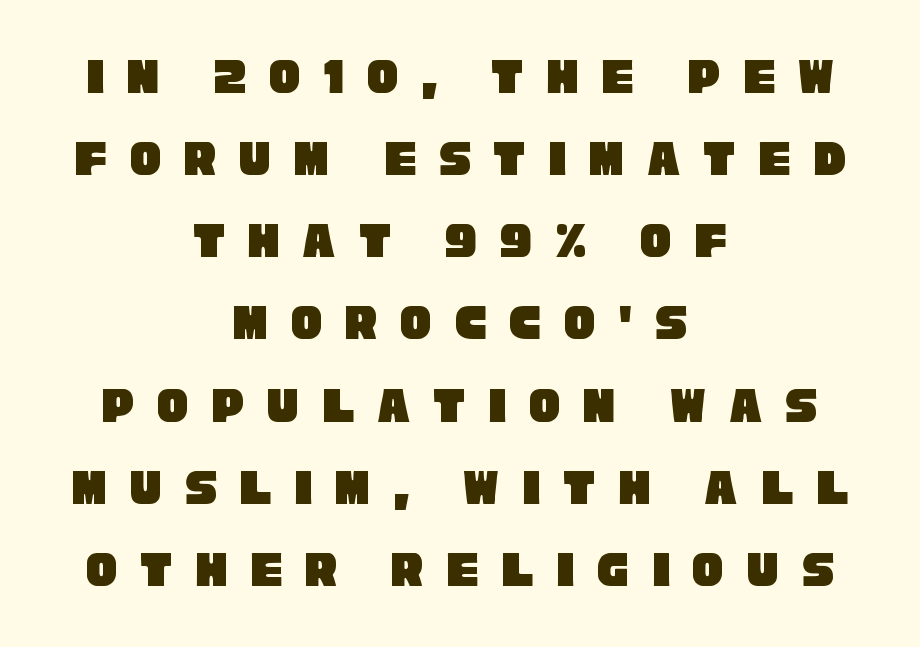
Rows of type keep a routine distance in the vertical direction. The specimen omits any rule beneath the text block's lines. The face used here is proportionally spaced, like ordinary book or web type. The letters carry no serifs — their stems end cleanly without finishing strokes. The lines in this sample share a center point and differ in where they start and stop.
